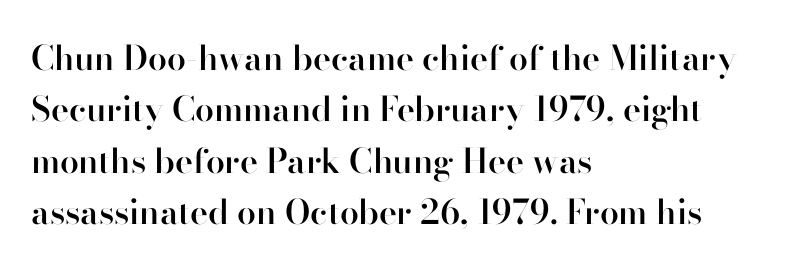
Casual observation: everything's shoved over to the left. The typesetting leans somewhat heavy: a semibold. Each letter keeps its own natural width here, so spacing adapts to shape. No italicization has been applied; the sample stays upright.
